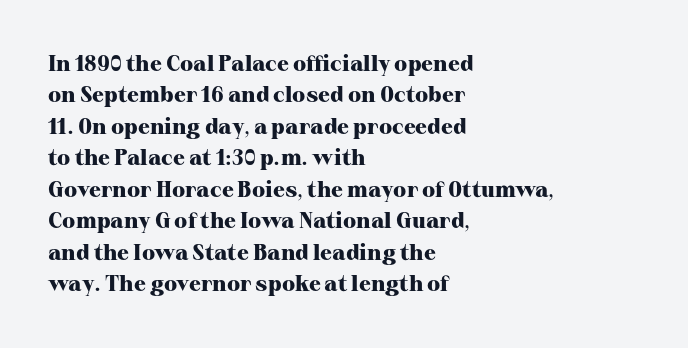
Q: Is the text bold? A: Yes.
Q: Is the text italic (slanted)? A: No, it is upright.
Q: Is the text underlined? A: No.
Q: How is the paragraph aligned? A: Left-aligned.
Q: Is the spacing between letters normal or unusually wide? A: Normal.
Q: Is the spacing between lines tight, normal or loose? A: Normal.
